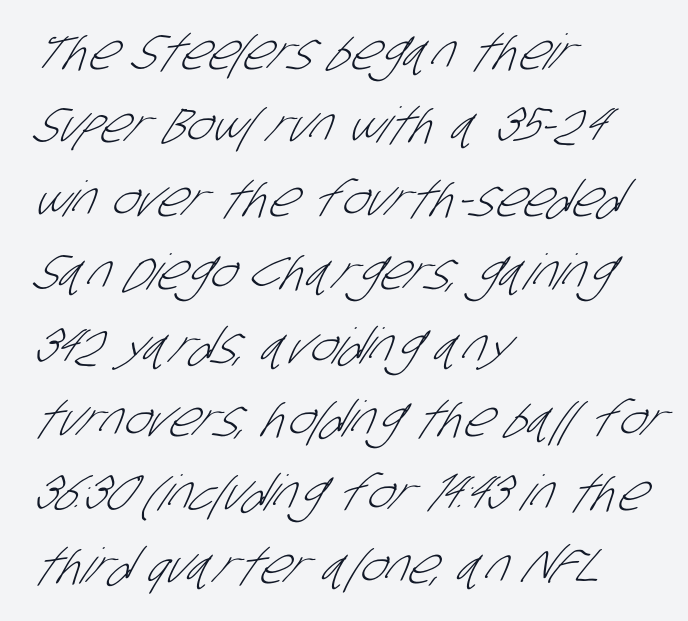
Does the leading feel generous? No, just average. These lines are rendered in a variable-pitch font. The characters are drawn with everyday or finer stroke widths. A bare baseline throughout the passage. This sample uses plain, unmodified letter spacing.
